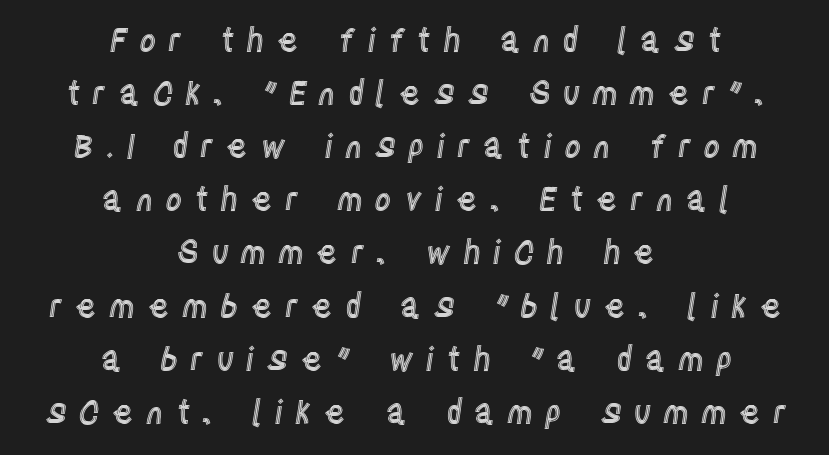
Q: Is the text italic (slanted)? A: Yes.
Q: Is the text underlined? A: No.
Q: How is the paragraph aligned? A: Centered.
Q: Is the spacing between letters normal or unusually wide? A: Unusually wide.
Q: Is the spacing between lines tight, normal or loose? A: Normal.
Q: Width (condensed, normal, or wide)? A: Condensed.
Q: x-height? A: Large.
Q: Monospaced? A: No.
